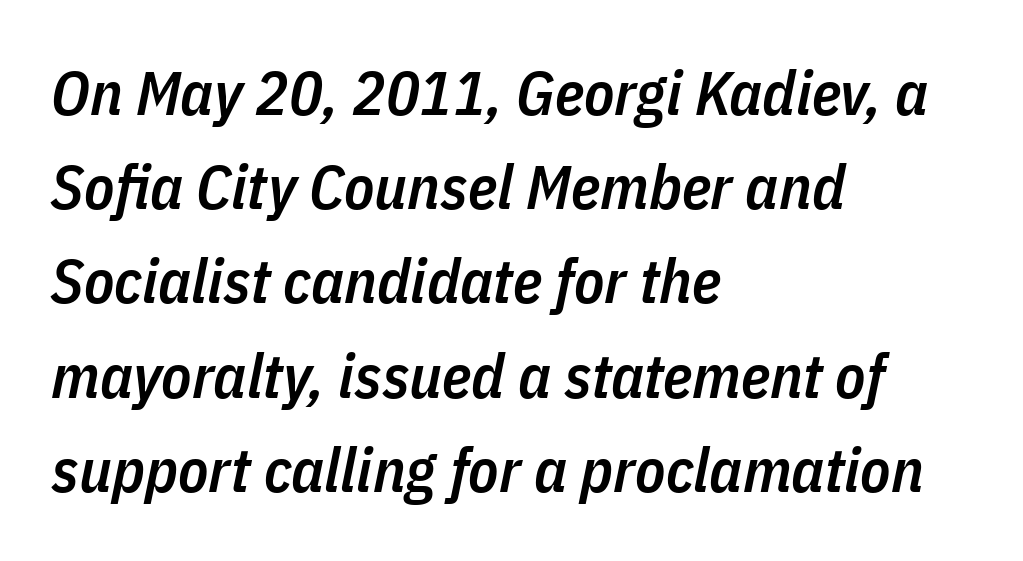
Q: Is the text bold? A: Semi-bold.
Q: Is the text italic (slanted)? A: Yes, it leans right by about 11 degrees.
Q: Is the text underlined? A: No.
Q: How is the paragraph aligned? A: Left-aligned.
Q: Is the spacing between letters normal or unusually wide? A: Normal.
Q: Is the spacing between lines tight, normal or loose? A: Normal.
Q: Width (condensed, normal, or wide)? A: Condensed.
Q: Stroke contrast? A: Low.
Q: x-height? A: Medium.
Q: Monospaced? A: No.
